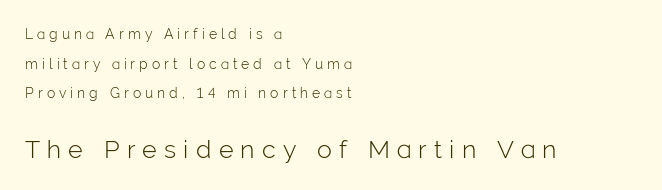
The image shows 25 px text type, upright; set left-aligned, loose line spacing (2.12x), unusually wide letter spacing (+0.29 em), not underlined; the second (bottom) block is 1.79x larger.
